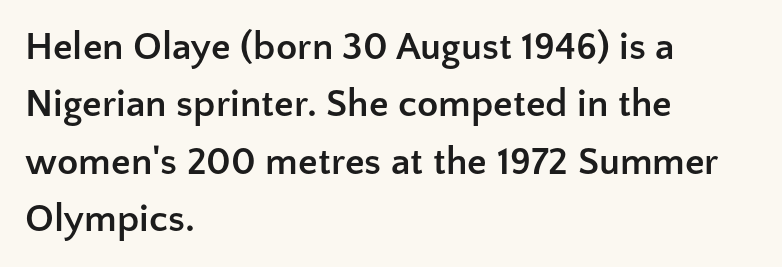
{"serif": "no", "italic": "no", "bold": "yes", "weight": "semibold", "width": "normal", "stroke_contrast": "low", "x_height": "medium", "monospaced": "no", "underline": "no", "align": "left", "line_spacing": "normal", "line_spacing_ratio": 1.47, "letter_spacing": "normal", "letter_spacing_em": 0.0, "glyph_px": 39}
